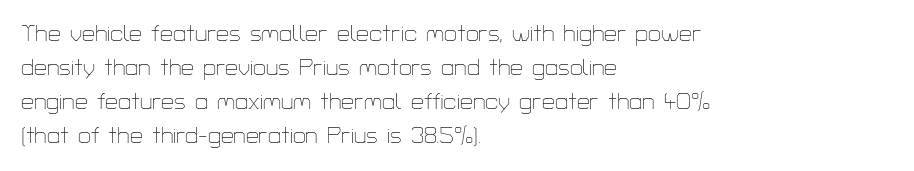
{"italic": "no", "bold": "no", "underline": "no", "align": "left", "line_spacing": "normal", "line_spacing_ratio": 1.48, "letter_spacing": "normal", "letter_spacing_em": 0.0, "glyph_px": 23}
